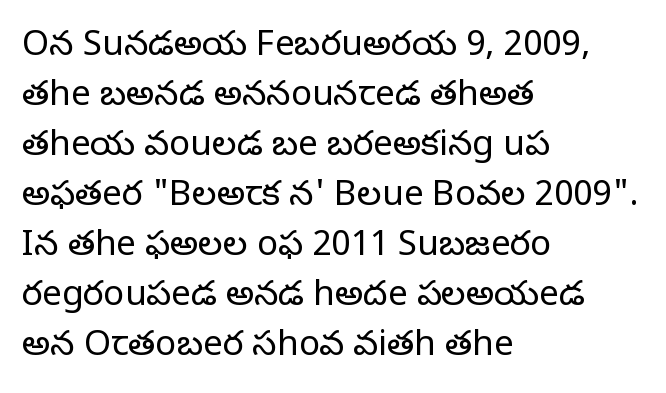
{"serif": "yes", "italic": "no", "bold": "no", "weight": "regular", "width": "normal", "stroke_contrast": "low", "x_height": "large", "monospaced": "no", "underline": "no", "align": "left", "line_spacing": "normal", "line_spacing_ratio": 1.43, "letter_spacing": "normal", "letter_spacing_em": 0.0, "glyph_px": 35}
